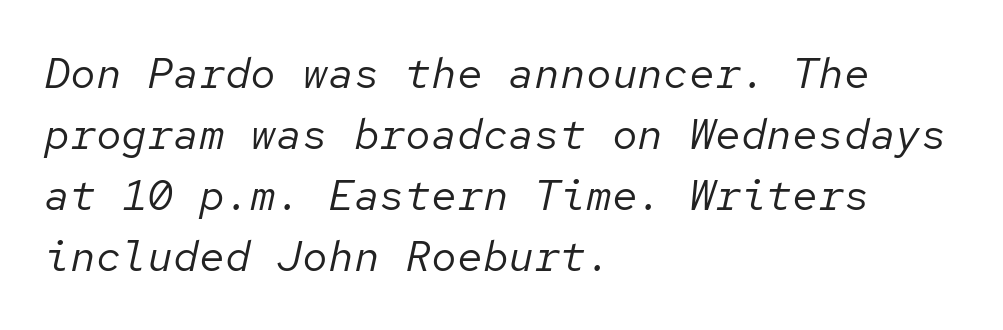
{"italic": "yes", "lean": "right", "slant_degrees": 12, "bold": "no", "weight": "regular", "width": "normal", "stroke_contrast": "low", "x_height": "medium", "monospaced": "yes", "underline": "no", "align": "left", "line_spacing": "normal", "line_spacing_ratio": 1.42, "letter_spacing": "normal", "letter_spacing_em": 0.0, "glyph_px": 43}
